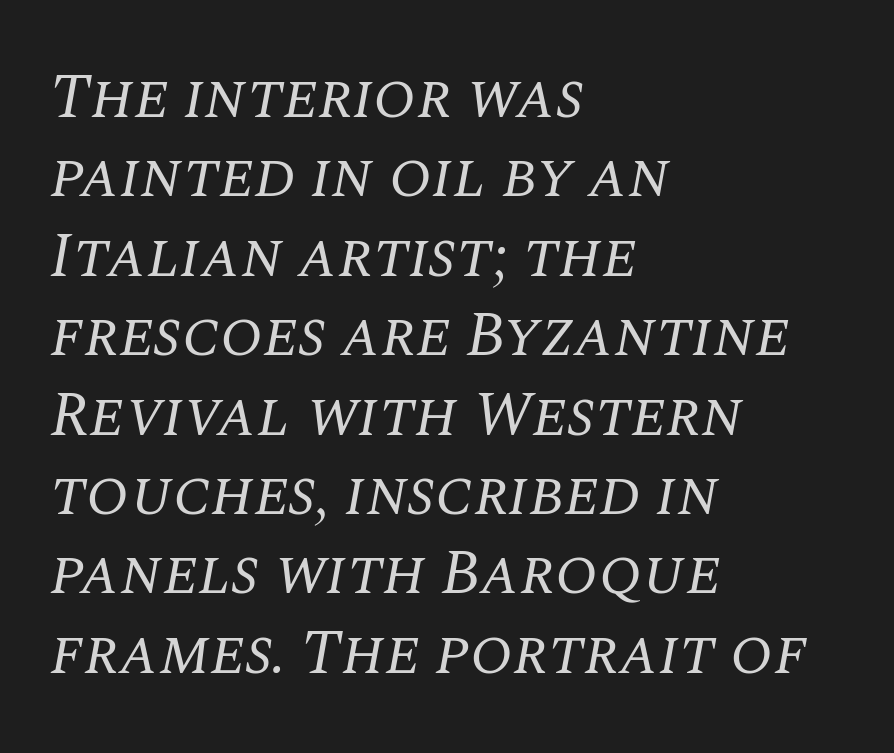
The image shows 63 px regular-weight serif type, italic (leaning right); set left-aligned, normal line spacing (1.26x), normal letter spacing, not underlined; medium stroke contrast and a large x-height.
